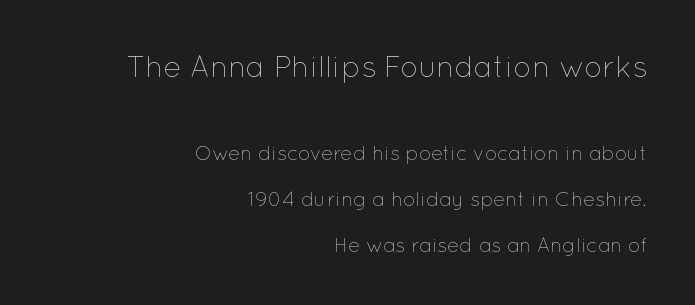
The image shows 30 px thin type, upright; set right-aligned, loose line spacing (2.3x), normal letter spacing, not underlined; the first (top) block is 1.5x larger; low stroke contrast and a medium x-height.
